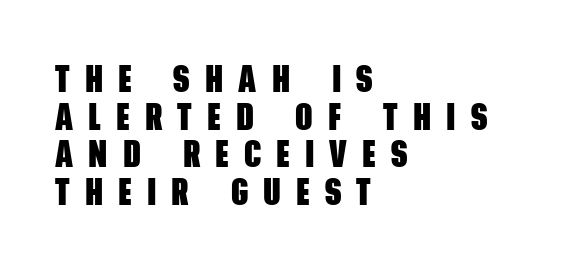
The image shows 38 px heavy, condensed sans-serif type; set left-aligned, tight line spacing (0.99x), unusually wide letter spacing (+0.4 em), not underlined; low stroke contrast and a large x-height.
